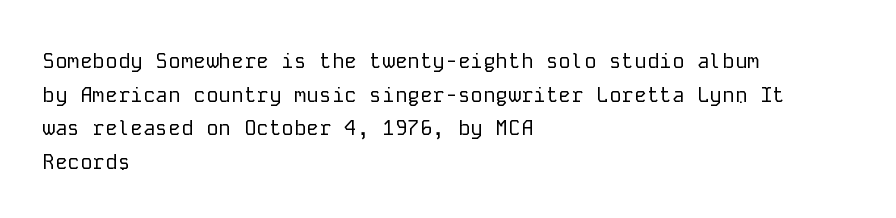
Q: Is the text bold? A: No.
Q: Is the text italic (slanted)? A: No, it is upright.
Q: Is the text underlined? A: No.
Q: How is the paragraph aligned? A: Left-aligned.
Q: Is the spacing between letters normal or unusually wide? A: Normal.
Q: Is the spacing between lines tight, normal or loose? A: Normal.
